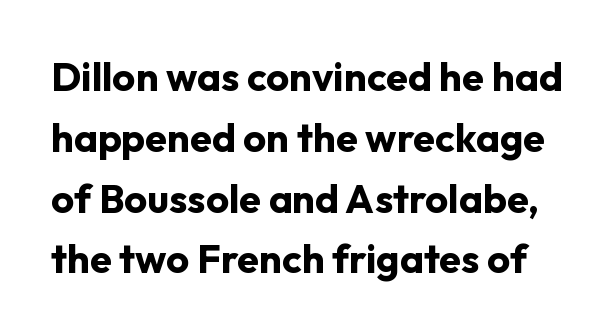
Look at the bottom of the vertical strokes: they stop flat, with no serifs. Posture: vertical. The rendering uses a bold face; every stroke is thick and dark. What's the leading like? Ordinary, nothing unusual. A clean baseline with only descenders dipping below it. These lines keep a tight, regular rhythm from letter to letter.
